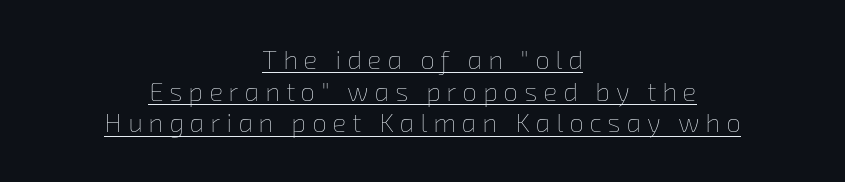
The image shows 26 px text type; set centered, line spacing 1.22x, unusually wide letter spacing (+0.23 em), underlined.
